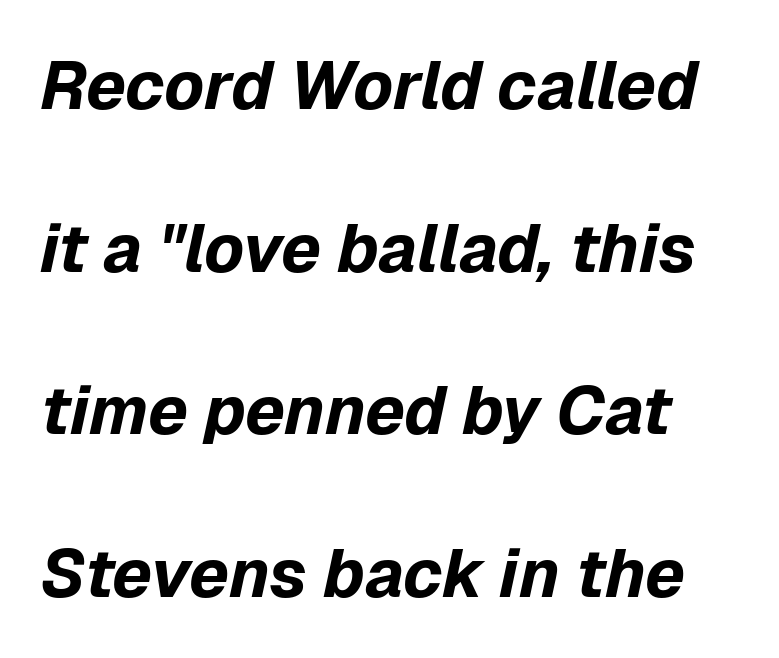
The image shows 68 px bold type, italic (leaning right); set loose line spacing (2.39x), normal letter spacing, not underlined; low stroke contrast and a medium x-height.
